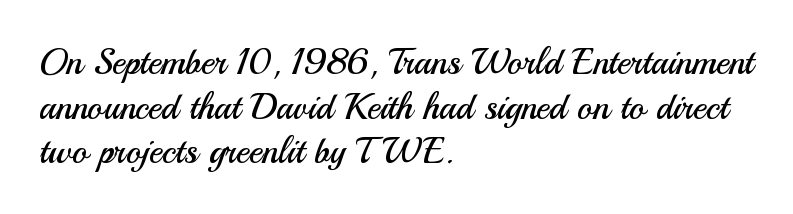
{"serif": "no", "bold": "no", "weight": "regular", "width": "normal", "stroke_contrast": "medium", "x_height": "small", "monospaced": "no", "underline": "no", "align": "left", "line_spacing_ratio": 1.24, "letter_spacing": "normal", "letter_spacing_em": 0.0, "glyph_px": 36}
